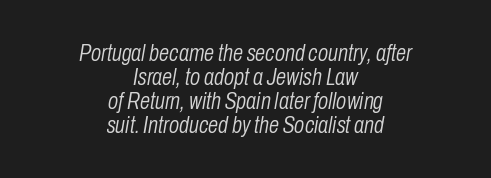
Typeset on center — no edge is straight. This is not heavy type; no bold has been used. A typesetter would call this leading minimal, almost set solid. Descender tails drop into unmarked territory. Style check: oblique.
